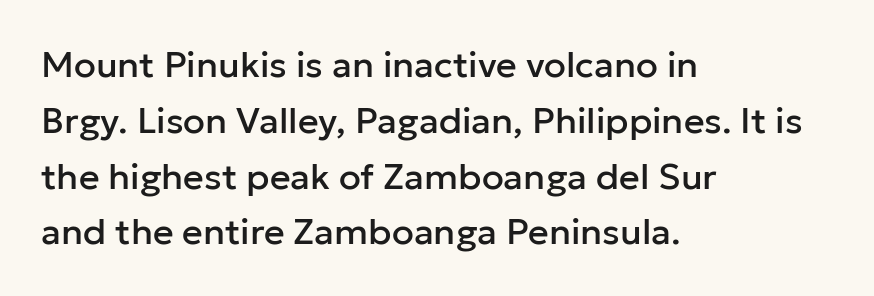
The image shows 36 px sans-serif type, upright; set left-aligned, normal line spacing (1.55x), normal letter spacing, not underlined; low stroke contrast and a medium x-height.
